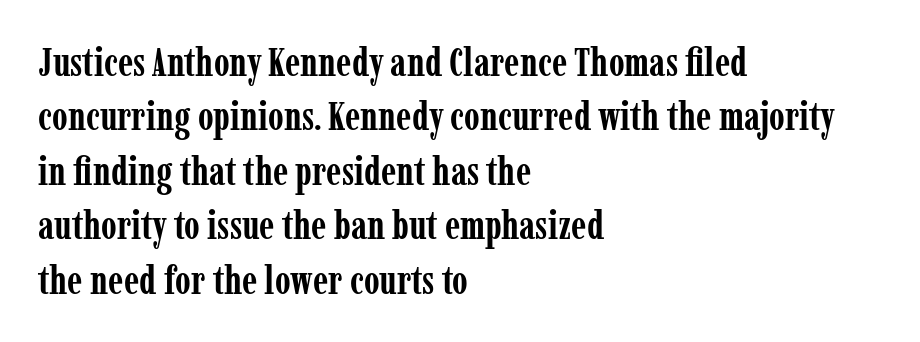
Examine the stroke ends and you'll spot serifs. A typesetter would call this proportional, since set widths differ per character. What's the leading like? Ordinary, nothing unusual. Default kerning and tracking; the words read as compact shapes.
